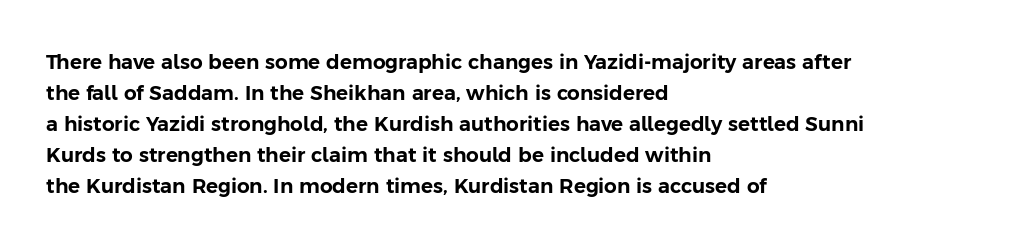
Q: Is the text italic (slanted)? A: No, it is upright.
Q: Is the text underlined? A: No.
Q: How is the paragraph aligned? A: Left-aligned.
Q: Is the spacing between letters normal or unusually wide? A: Normal.
Q: Is the spacing between lines tight, normal or loose? A: Normal.
